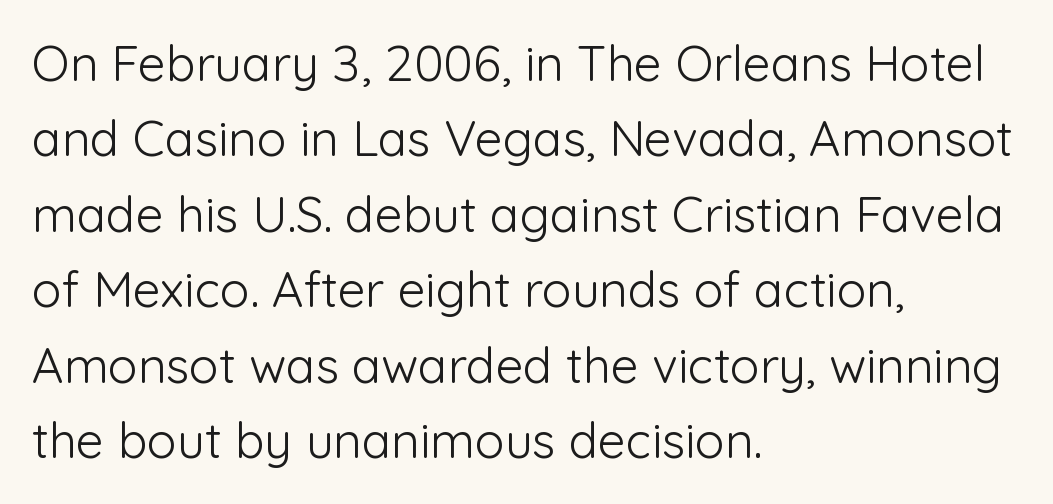
Q: Is the text bold? A: No.
Q: Is the text italic (slanted)? A: No, it is upright.
Q: Is the typeface a serif or a sans-serif typeface? A: Sans-serif.
Q: Is the text underlined? A: No.
Q: How is the paragraph aligned? A: Left-aligned.
Q: Is the spacing between letters normal or unusually wide? A: Normal.
Q: Is the spacing between lines tight, normal or loose? A: Normal.
Q: Width (condensed, normal, or wide)? A: Normal.
Q: Stroke contrast? A: Low.
Q: x-height? A: Medium.
Q: Monospaced? A: No.
